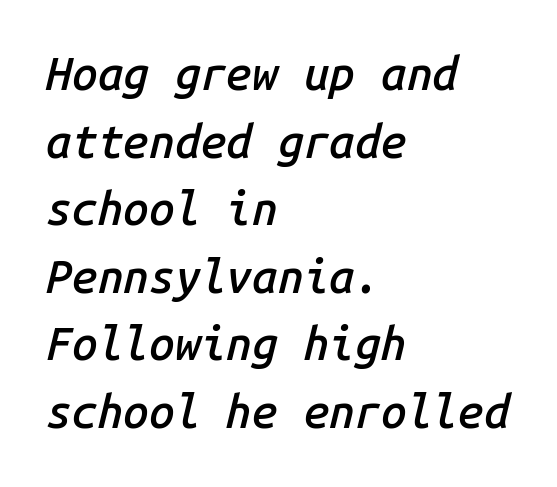
{"italic": "yes", "lean": "right", "slant_degrees": 14, "bold": "semi", "weight": "semibold", "width": "normal", "stroke_contrast": "low", "x_height": "medium", "monospaced": "yes", "underline": "no", "align": "left", "line_spacing": "normal", "line_spacing_ratio": 1.47, "letter_spacing": "normal", "letter_spacing_em": 0.0, "glyph_px": 46}
